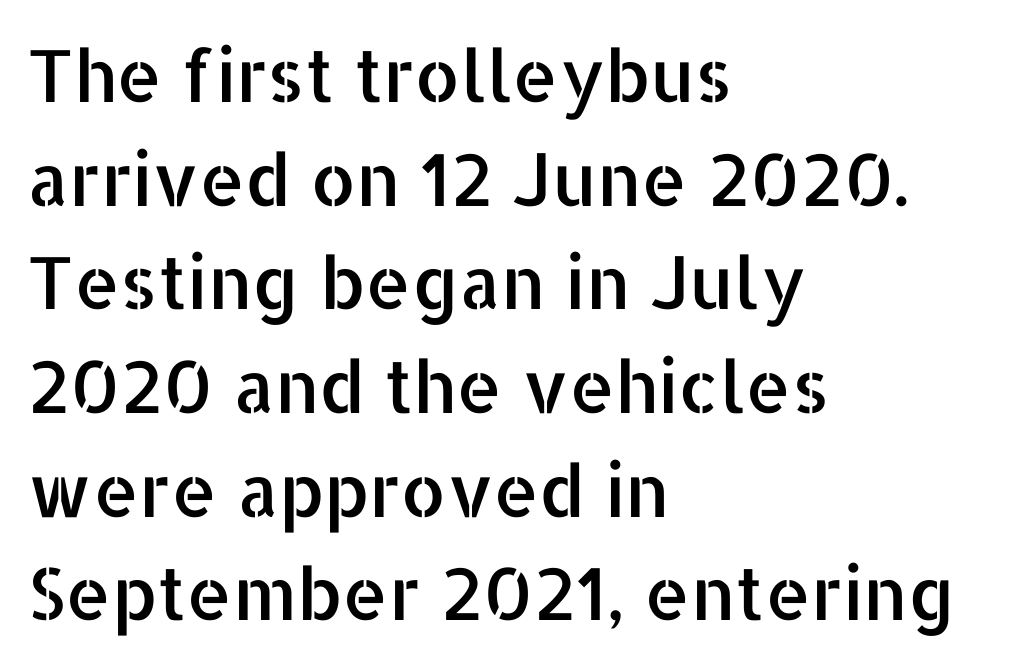
The image shows 72 px sans-serif type, upright; set left-aligned, normal line spacing (1.44x), normal letter spacing, not underlined; low stroke contrast and a medium x-height.
